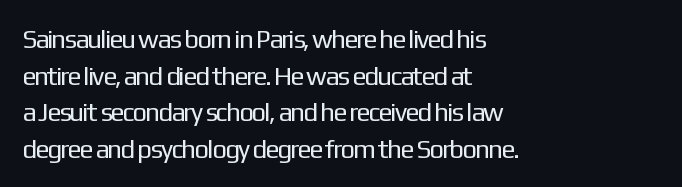
The image shows 26 px text type, upright; set left-aligned, normal line spacing (1.41x), normal letter spacing, not underlined.
